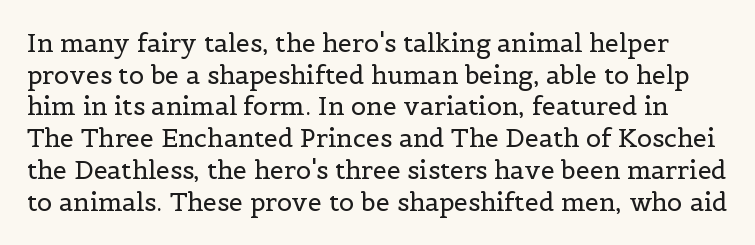
On a weight scale, this lands at 450 or below. The leading is moderate, giving the passage an even texture. Characters remain perfectly vertical along every line. The passage shown is not underscored anywhere. You could call the tracking neutral — neither tight nor loose.
